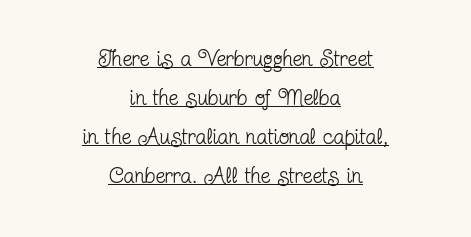
{"italic": "no", "bold": "no", "underline": "yes", "align": "center", "line_spacing_ratio": 1.78, "letter_spacing": "normal", "letter_spacing_em": 0.0, "glyph_px": 22}
